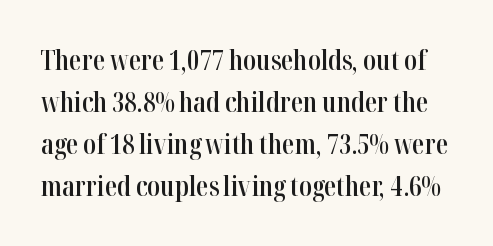
{"italic": "no", "bold": "semi", "underline": "no", "line_spacing": "normal", "line_spacing_ratio": 1.56, "letter_spacing": "normal", "letter_spacing_em": 0.0, "glyph_px": 27}
